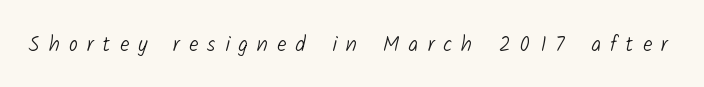
Honestly, there is no underline to notice here at all. The weight tops out at a normal text grade. Observe the wide spacing: letters keep a clear distance from each other.
